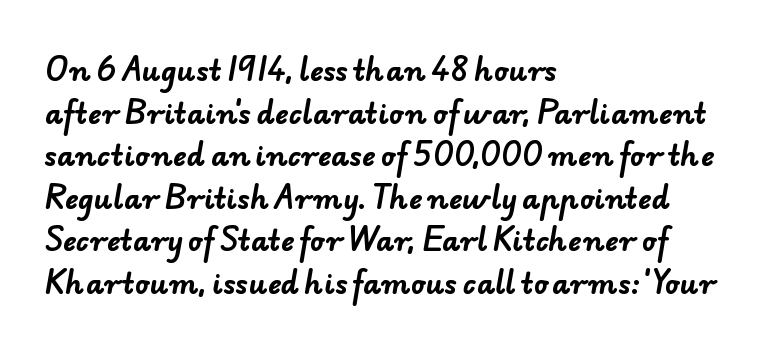
Leftover space on each line is placed entirely after the last word. A typesetter would call this leading conventional body-copy spacing. Check under the words: just untouched page. The letters advance in unequal steps, a hallmark of proportional type. In terms of letterform style, serifs are entirely absent. Heft: maximum for text — a bold.
